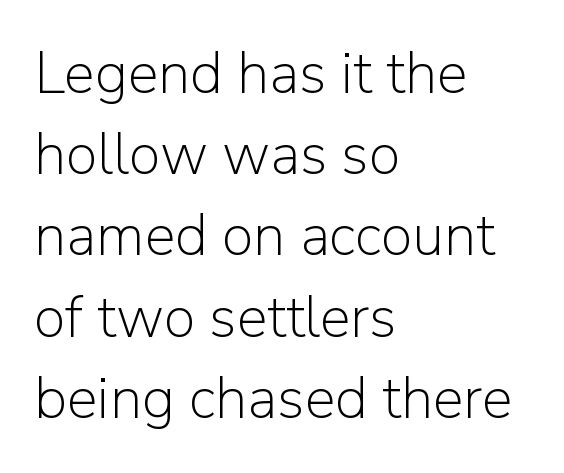
The ragged edge is on the right, which tells us the setting is flush left. Think of a printed novel: that variable character pitch is what you see here. The typeface has the unassuming heft of standard copy or less. These lines sit exactly where default settings would place them. The rendering shows plain stroke endings on the letterforms — a sans-serif design.
